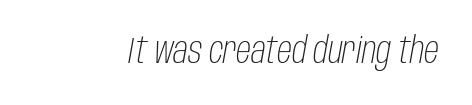
{"italic": "yes", "lean": "right", "slant_degrees": 10, "bold": "no", "weight": "light", "width": "condensed", "stroke_contrast": "low", "x_height": "large", "monospaced": "no", "underline": "no", "letter_spacing": "normal", "letter_spacing_em": 0.0, "glyph_px": 37}
